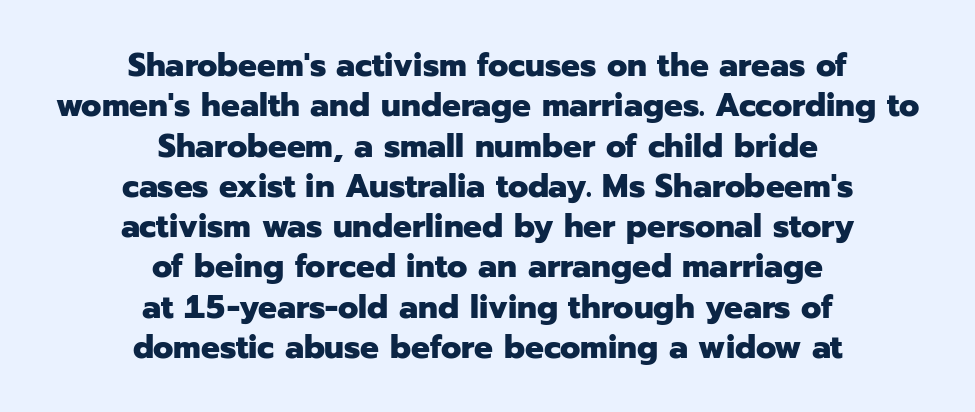
The image shows 33 px heavy sans-serif type, upright; set centered, line spacing 1.22x, normal letter spacing, not underlined; low stroke contrast and a medium x-height.
